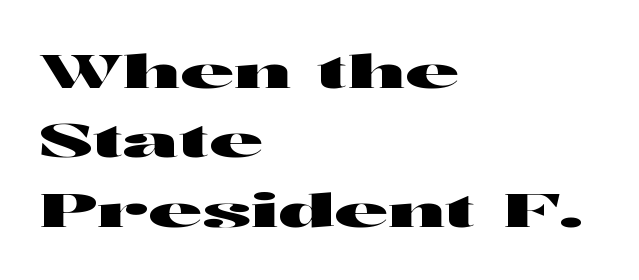
{"serif": "no", "italic": "no", "width": "wide", "stroke_contrast": "high", "x_height": "medium", "monospaced": "no", "underline": "no", "align": "left", "line_spacing": "normal", "line_spacing_ratio": 1.51, "letter_spacing": "normal", "letter_spacing_em": 0.0, "glyph_px": 46}
